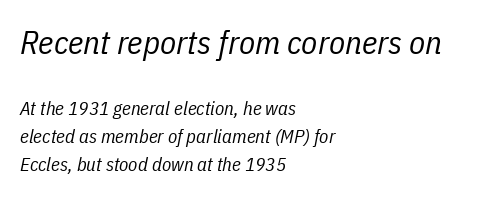
The image shows 33 px regular-weight, condensed type, italic (leaning right); set left-aligned, normal line spacing (1.48x), normal letter spacing, not underlined; the first (top) block is 1.74x larger; low stroke contrast and a medium x-height.
